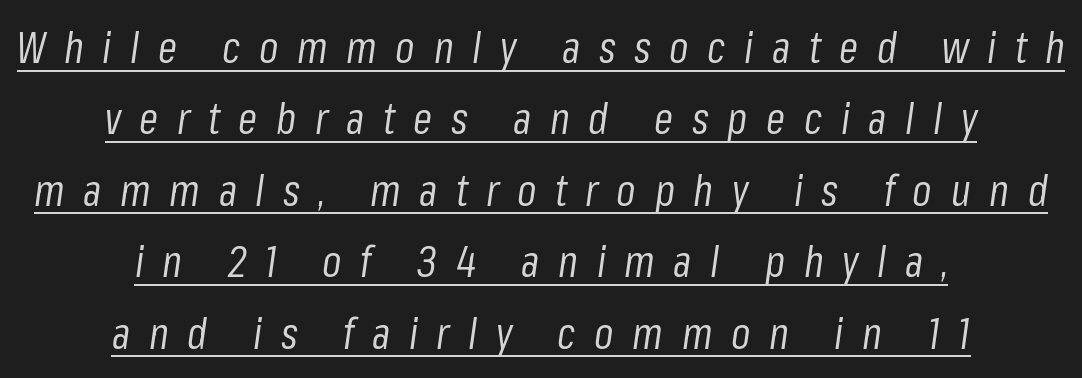
The horizontal fit of the characters is loose and conspicuously gappy. Alignment: centered. Quick note: italic. Varying glyph widths throughout — classic text-font behaviour.
